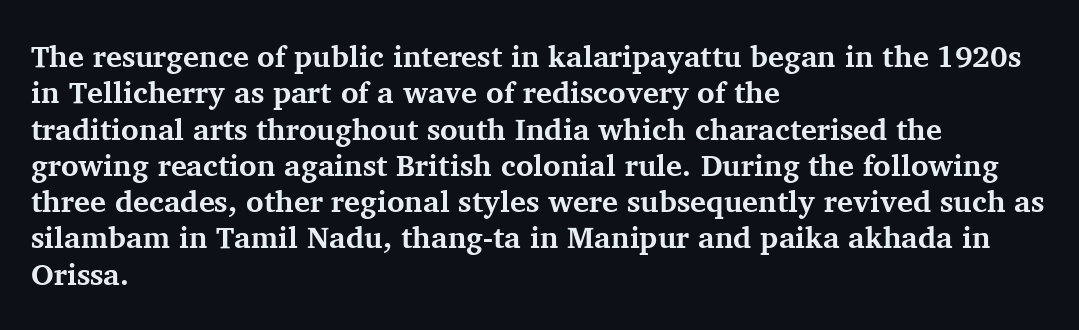
The image shows 30 px bold serif type, upright; set left-aligned, line spacing 1.21x, normal letter spacing, not underlined; medium stroke contrast and a medium x-height.
